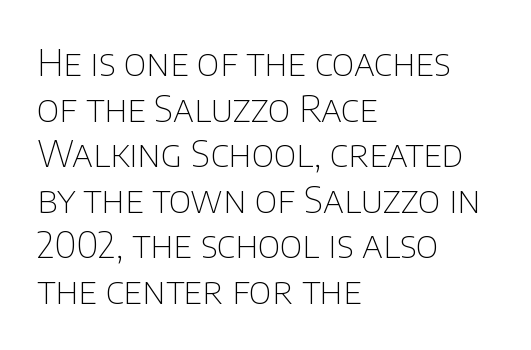
{"serif": "no", "italic": "no", "bold": "no", "weight": "thin", "width": "normal", "stroke_contrast": "low", "x_height": "large", "monospaced": "no", "underline": "no", "align": "left", "line_spacing_ratio": 1.23, "letter_spacing": "normal", "letter_spacing_em": 0.0, "glyph_px": 37}
